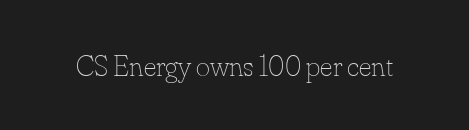
The strokes are not fattened; the text isn't bold. Underline: absent. Spacing verdict: proportional, widths tailored to each character. Do the letters lean? They stand straight. Tracking value appears to be zero — textbook default spacing.
